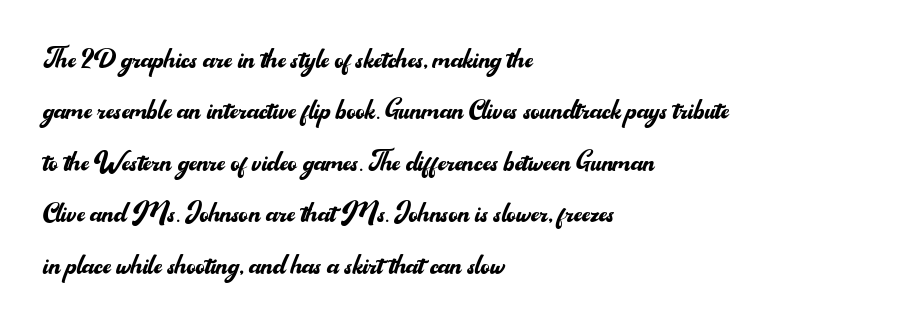
Q: Is the text bold? A: No.
Q: Is the text italic (slanted)? A: Yes.
Q: Is the typeface a serif or a sans-serif typeface? A: Sans-serif.
Q: Is the text underlined? A: No.
Q: How is the paragraph aligned? A: Left-aligned.
Q: Is the spacing between letters normal or unusually wide? A: Normal.
Q: Is the spacing between lines tight, normal or loose? A: Normal.
Q: Width (condensed, normal, or wide)? A: Normal.
Q: Stroke contrast? A: Medium.
Q: x-height? A: Small.
Q: Monospaced? A: No.
